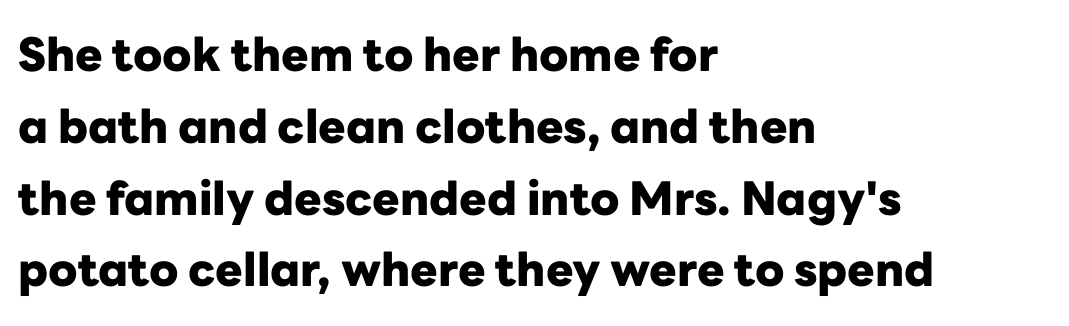
Q: Is the text bold? A: Yes.
Q: Is the text italic (slanted)? A: No, it is upright.
Q: Is the typeface a serif or a sans-serif typeface? A: Sans-serif.
Q: Is the text underlined? A: No.
Q: How is the paragraph aligned? A: Left-aligned.
Q: Is the spacing between letters normal or unusually wide? A: Normal.
Q: Is the spacing between lines tight, normal or loose? A: Normal.
Q: Width (condensed, normal, or wide)? A: Normal.
Q: Stroke contrast? A: Low.
Q: x-height? A: Medium.
Q: Monospaced? A: No.
